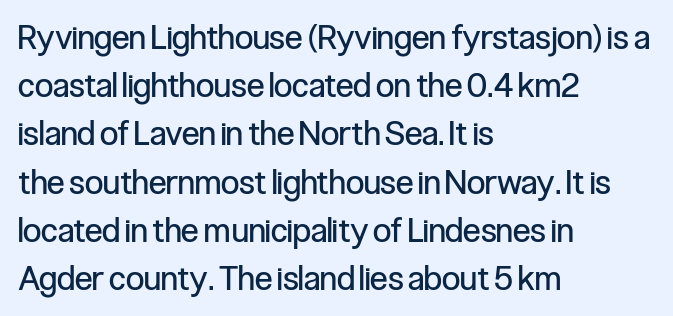
{"serif": "no", "italic": "no", "bold": "no", "weight": "regular", "width": "condensed", "stroke_contrast": "low", "x_height": "medium", "monospaced": "no", "underline": "no", "align": "left", "line_spacing": "normal", "line_spacing_ratio": 1.46, "letter_spacing": "normal", "letter_spacing_em": 0.0, "glyph_px": 33}
